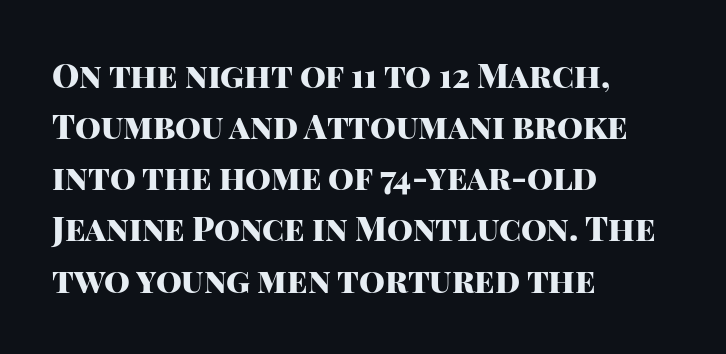
{"serif": "no", "italic": "no", "bold": "yes", "weight": "heavy", "width": "normal", "stroke_contrast": "high", "x_height": "large", "monospaced": "no", "underline": "no", "align": "left", "line_spacing": "normal", "line_spacing_ratio": 1.55, "letter_spacing": "normal", "letter_spacing_em": 0.0, "glyph_px": 33}
